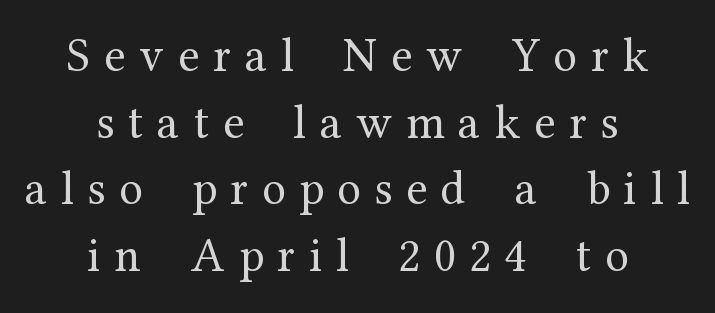
The image shows 48 px regular-weight serif type, upright; set centered, normal line spacing (1.39x), unusually wide letter spacing (+0.29 em), not underlined; medium stroke contrast and a medium x-height.
